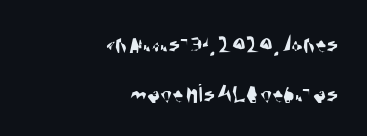
{"underline": "no", "align": "right", "line_spacing_ratio": 1.85, "letter_spacing": "normal", "letter_spacing_em": 0.0, "glyph_px": 27}
